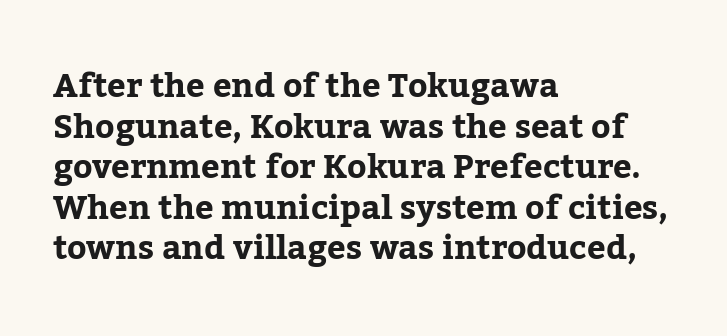
The face used here is rendered with its standard letterfit. Notice how thick the strokes are: this is what a full bold looks like. Do the characters align in a grid? No, the font is proportional. These lines are set flush left with a ragged right edge. Serif or sans? Serif — the stroke terminals have little feet. Tall strokes in this sample are plumb rather than angled.
